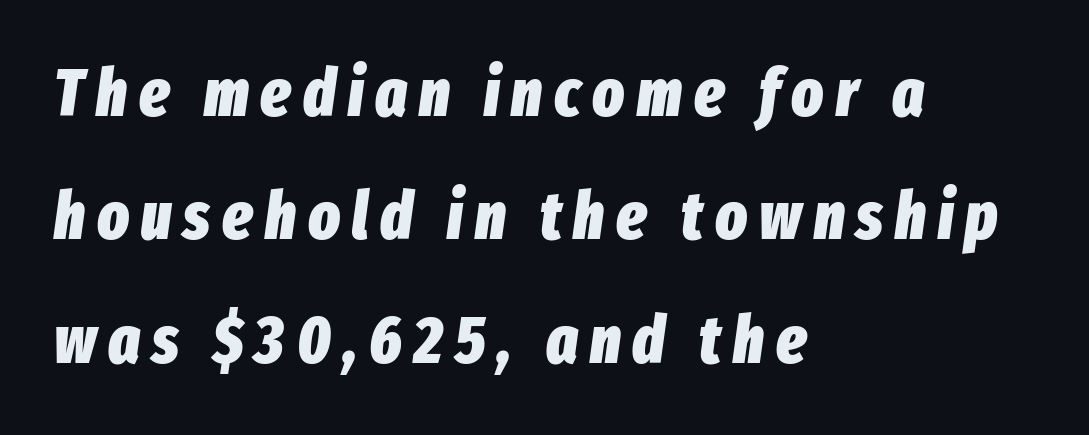
Q: Is the text bold? A: Yes.
Q: Is the text italic (slanted)? A: Yes, it leans right by about 8 degrees.
Q: Is the text underlined? A: No.
Q: How is the paragraph aligned? A: Left-aligned.
Q: Width (condensed, normal, or wide)? A: Condensed.
Q: Stroke contrast? A: Low.
Q: x-height? A: Medium.
Q: Monospaced? A: No.
